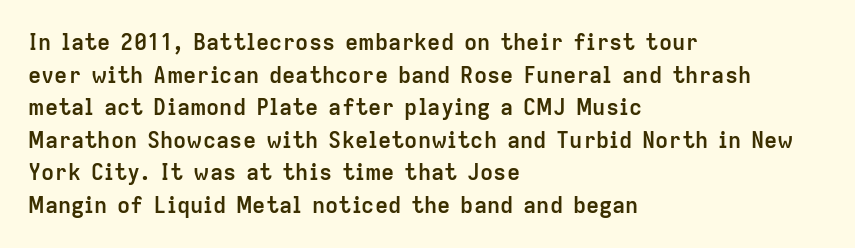
{"italic": "no", "bold": "yes", "underline": "no", "align": "left", "line_spacing": "normal", "line_spacing_ratio": 1.48, "letter_spacing": "normal", "letter_spacing_em": 0.0, "glyph_px": 22}
